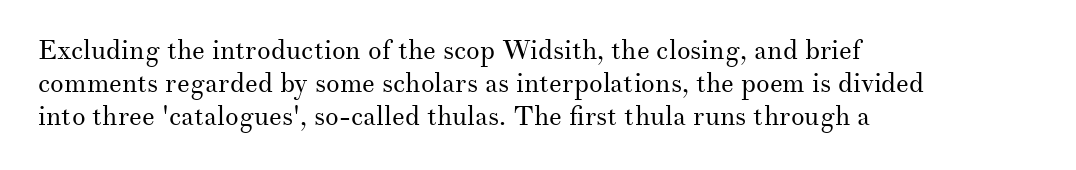
The image shows 27 px text type, upright; set left-aligned, line spacing 1.22x, normal letter spacing, not underlined.
